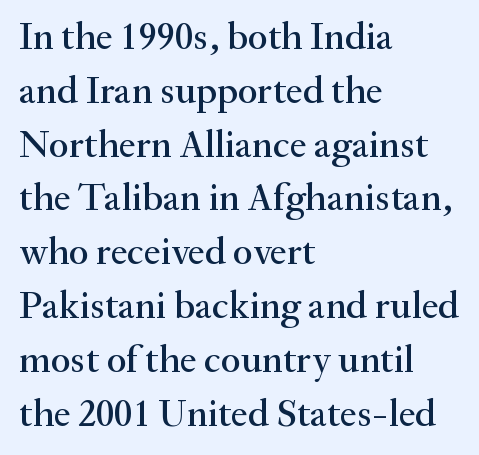
A typesetter would call this proportional, since set widths differ per character. The rag falls on the right side of this text block. The horizontal fit of the characters is conventional and even. The font family rendered here belongs to the serif group. The typography opts for an upright posture over an oblique one.
